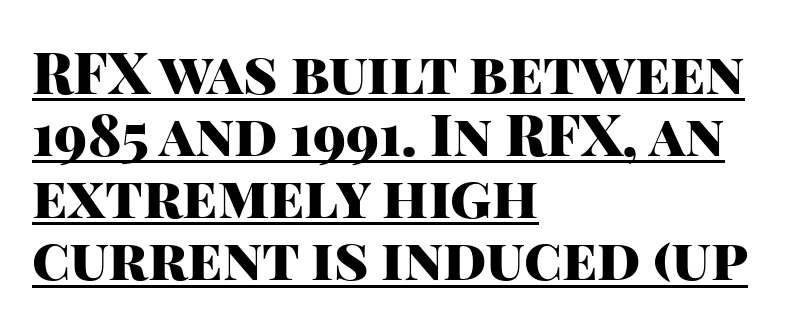
Q: Is the text bold? A: Yes.
Q: Is the text italic (slanted)? A: No, it is upright.
Q: Is the typeface a serif or a sans-serif typeface? A: Sans-serif.
Q: Is the text underlined? A: Yes.
Q: How is the paragraph aligned? A: Left-aligned.
Q: Is the spacing between letters normal or unusually wide? A: Normal.
Q: Is the spacing between lines tight, normal or loose? A: Tight.
Q: Width (condensed, normal, or wide)? A: Normal.
Q: Stroke contrast? A: High.
Q: x-height? A: Large.
Q: Monospaced? A: No.
